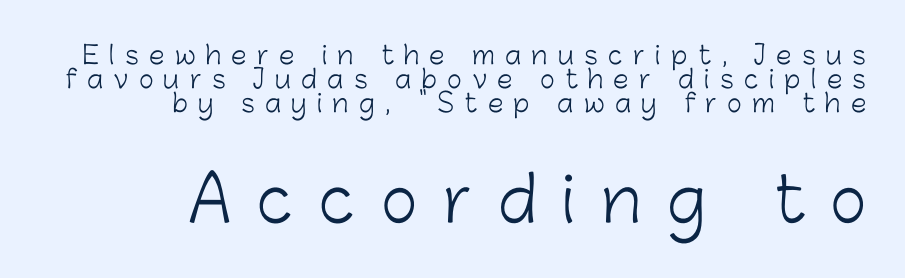
Q: Is the text bold? A: No.
Q: Is the text italic (slanted)? A: No, it is upright.
Q: Is the typeface a serif or a sans-serif typeface? A: Sans-serif.
Q: Is the text underlined? A: No.
Q: How is the paragraph aligned? A: Right-aligned.
Q: Is the spacing between letters normal or unusually wide? A: Unusually wide.
Q: Is the spacing between lines tight, normal or loose? A: Tight.
Q: Which block of text is set in a larger size, the first (top) or the second (bottom)? A: The second (bottom) one.
Q: Width (condensed, normal, or wide)? A: Normal.
Q: Stroke contrast? A: Low.
Q: x-height? A: Medium.
Q: Monospaced? A: No.
